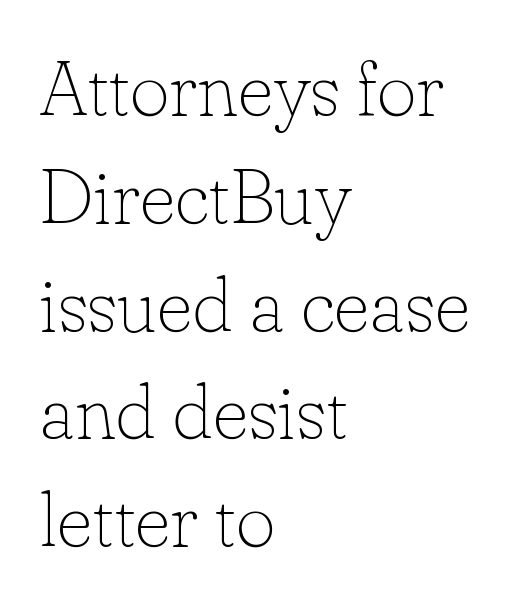
{"serif": "yes", "italic": "no", "bold": "no", "weight": "thin", "width": "normal", "stroke_contrast": "low", "x_height": "small", "monospaced": "no", "underline": "no", "align": "left", "line_spacing": "normal", "line_spacing_ratio": 1.4, "letter_spacing": "normal", "letter_spacing_em": 0.0, "glyph_px": 77}
